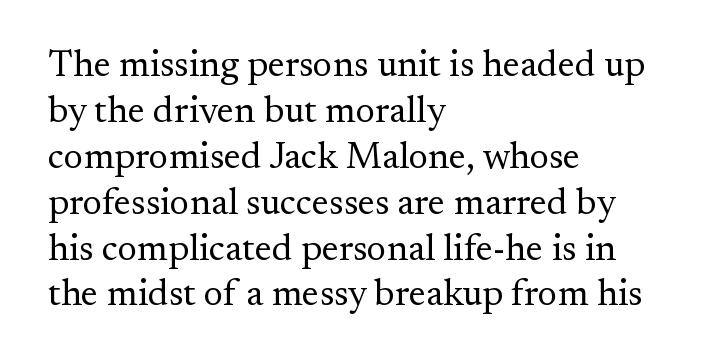
Visually the block forms a straight wall on the left and a jagged coastline on the right. Does the type have serifs? Yes, each stem ends in a small foot. Glyph-to-glyph distance matches everyday printed text. Descender tails drop into unmarked territory.
